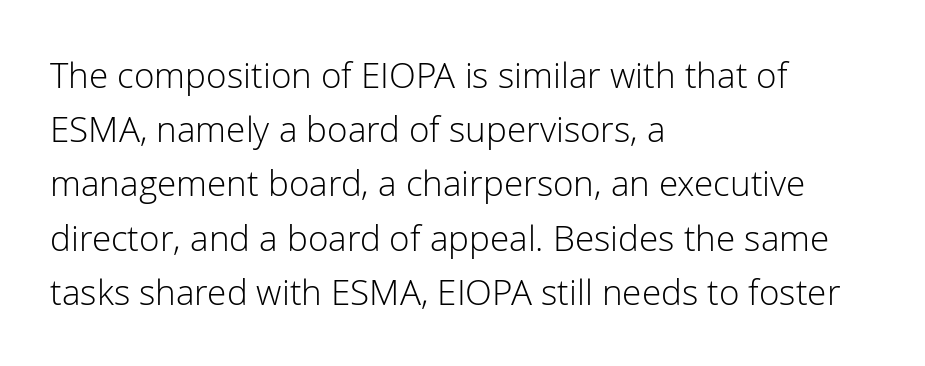
Q: Is the text bold? A: No.
Q: Is the text italic (slanted)? A: No, it is upright.
Q: Is the typeface a serif or a sans-serif typeface? A: Sans-serif.
Q: Is the text underlined? A: No.
Q: How is the paragraph aligned? A: Left-aligned.
Q: Is the spacing between letters normal or unusually wide? A: Normal.
Q: Is the spacing between lines tight, normal or loose? A: Normal.
Q: Width (condensed, normal, or wide)? A: Normal.
Q: Stroke contrast? A: Low.
Q: x-height? A: Medium.
Q: Monospaced? A: No.
